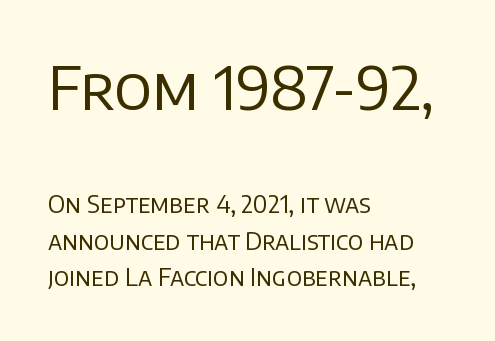
{"serif": "no", "italic": "no", "bold": "no", "weight": "regular", "width": "normal", "stroke_contrast": "low", "x_height": "large", "monospaced": "no", "underline": "no", "align": "left", "line_spacing": "normal", "line_spacing_ratio": 1.53, "letter_spacing": "normal", "letter_spacing_em": 0.0, "larger_block": "first", "size_ratio": 2.5, "glyph_px": 60}
